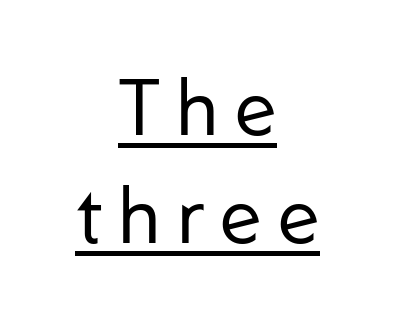
{"serif": "no", "italic": "no", "bold": "no", "weight": "regular", "width": "normal", "stroke_contrast": "low", "x_height": "medium", "monospaced": "no", "underline": "yes", "align": "center", "line_spacing": "normal", "line_spacing_ratio": 1.39, "letter_spacing": "wide", "letter_spacing_em": 0.21, "glyph_px": 78}
